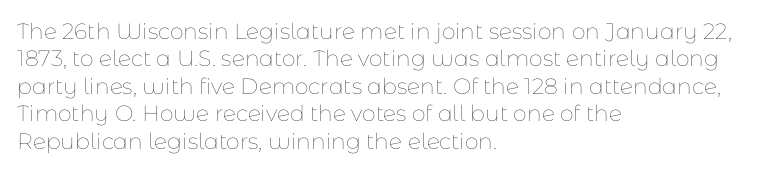
The image shows 22 px text type, upright; set left-aligned, normal line spacing (1.25x), normal letter spacing, not underlined.
